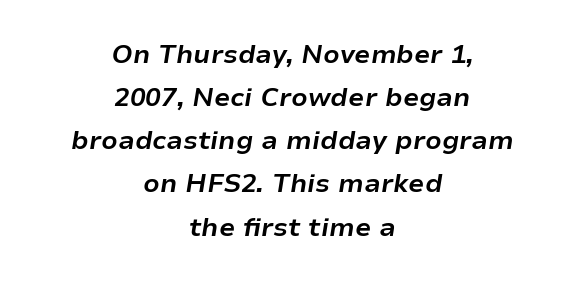
Q: Is the text bold? A: Yes.
Q: Is the text italic (slanted)? A: Yes, it leans right by about 9 degrees.
Q: Is the text underlined? A: No.
Q: How is the paragraph aligned? A: Centered.
Q: Is the spacing between letters normal or unusually wide? A: Normal.
Q: Is the spacing between lines tight, normal or loose? A: Normal.
